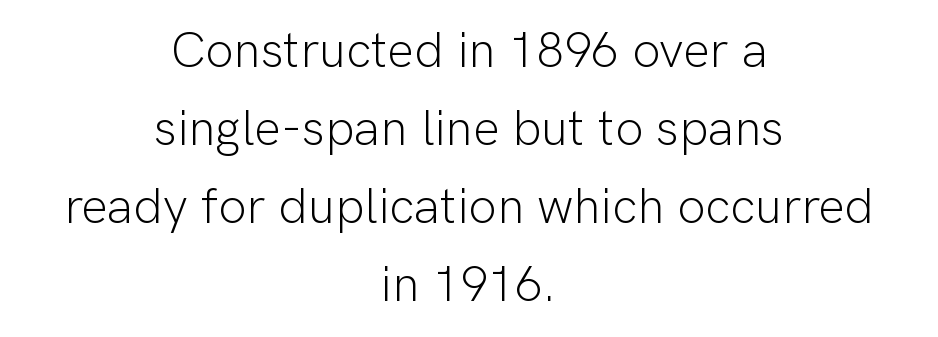
Q: Is the text bold? A: No.
Q: Is the text italic (slanted)? A: No, it is upright.
Q: Is the typeface a serif or a sans-serif typeface? A: Sans-serif.
Q: Is the text underlined? A: No.
Q: How is the paragraph aligned? A: Centered.
Q: Is the spacing between letters normal or unusually wide? A: Normal.
Q: Is the spacing between lines tight, normal or loose? A: Normal.
Q: Width (condensed, normal, or wide)? A: Normal.
Q: Stroke contrast? A: Low.
Q: x-height? A: Medium.
Q: Monospaced? A: No.
